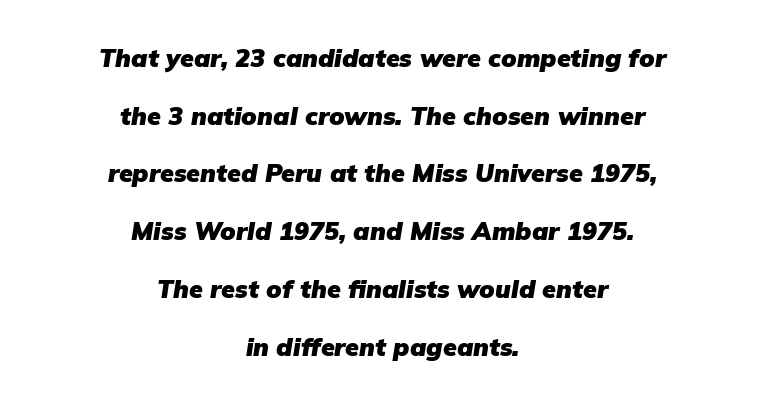
Q: Is the text bold? A: Yes.
Q: Is the text italic (slanted)? A: Yes, it leans right by about 9 degrees.
Q: Is the text underlined? A: No.
Q: How is the paragraph aligned? A: Centered.
Q: Is the spacing between letters normal or unusually wide? A: Normal.
Q: Is the spacing between lines tight, normal or loose? A: Loose.
